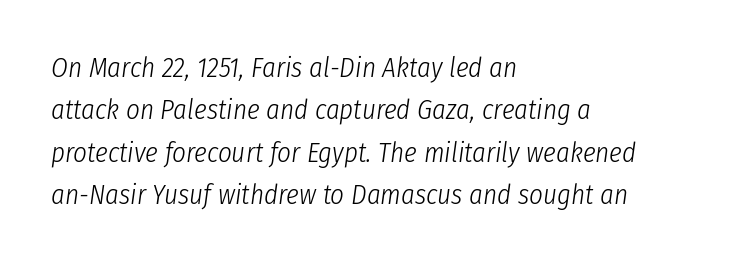
The whole block is typeset with a tilt. This sample is left-justified, so line endings fall wherever the words run out. Words appear dense and cohesive because spacing is normal. Students, observe: this is what conventionally led text looks like. The foot of each line stays bare and open.
